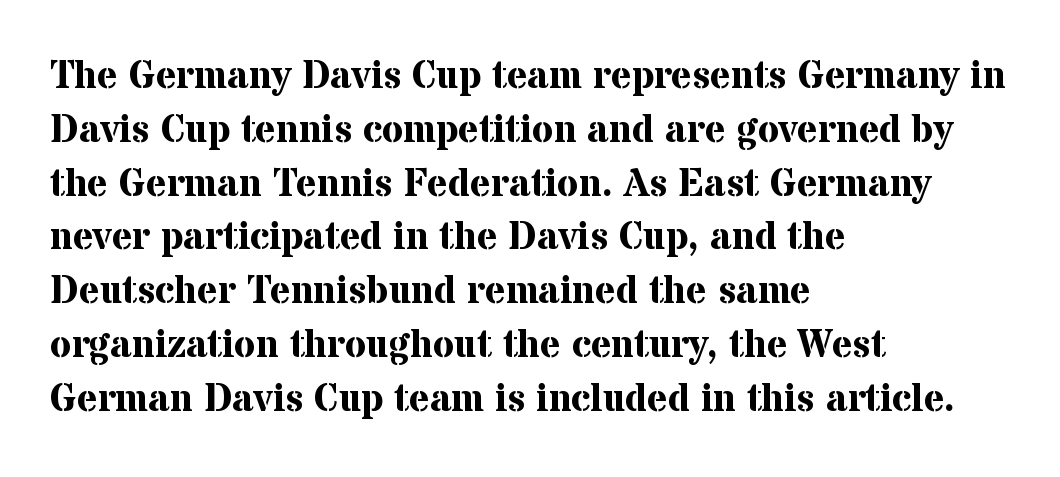
{"serif": "yes", "italic": "no", "bold": "yes", "weight": "bold", "width": "normal", "stroke_contrast": "medium", "x_height": "medium", "monospaced": "no", "underline": "no", "align": "left", "line_spacing": "normal", "line_spacing_ratio": 1.38, "letter_spacing": "normal", "letter_spacing_em": 0.0, "glyph_px": 39}
